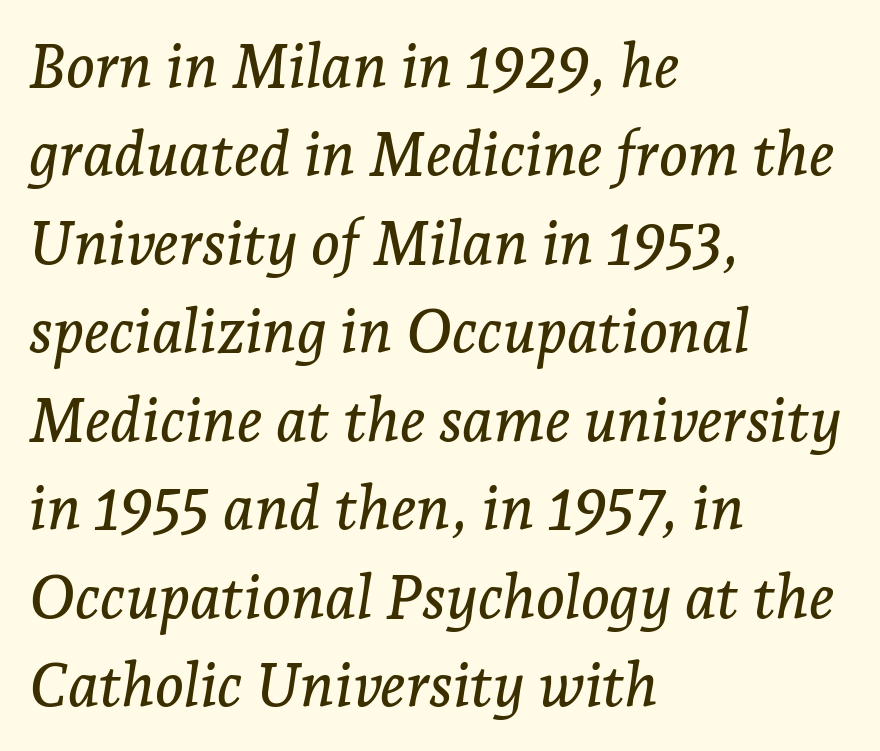
The image shows 61 px serif type, italic (leaning right); set left-aligned, normal line spacing (1.45x), normal letter spacing, not underlined; low stroke contrast and a medium x-height.
